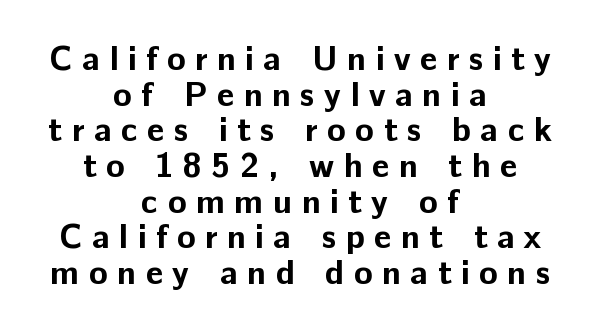
{"serif": "no", "italic": "no", "bold": "yes", "weight": "bold", "width": "normal", "stroke_contrast": "low", "x_height": "medium", "monospaced": "no", "underline": "no", "align": "center", "line_spacing": "tight", "line_spacing_ratio": 1.05, "letter_spacing": "wide", "letter_spacing_em": 0.28, "glyph_px": 34}
